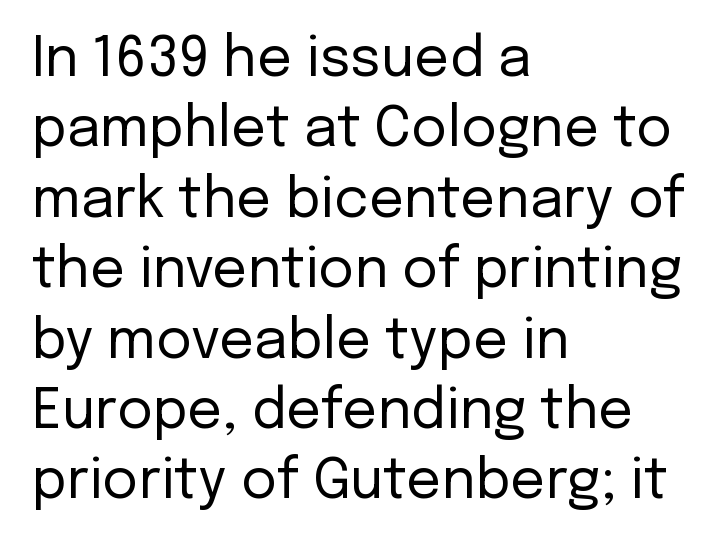
{"serif": "no", "italic": "no", "bold": "no", "weight": "regular", "width": "normal", "stroke_contrast": "low", "x_height": "medium", "monospaced": "no", "underline": "no", "align": "left", "line_spacing": "normal", "line_spacing_ratio": 1.28, "letter_spacing": "normal", "letter_spacing_em": 0.0, "glyph_px": 55}
